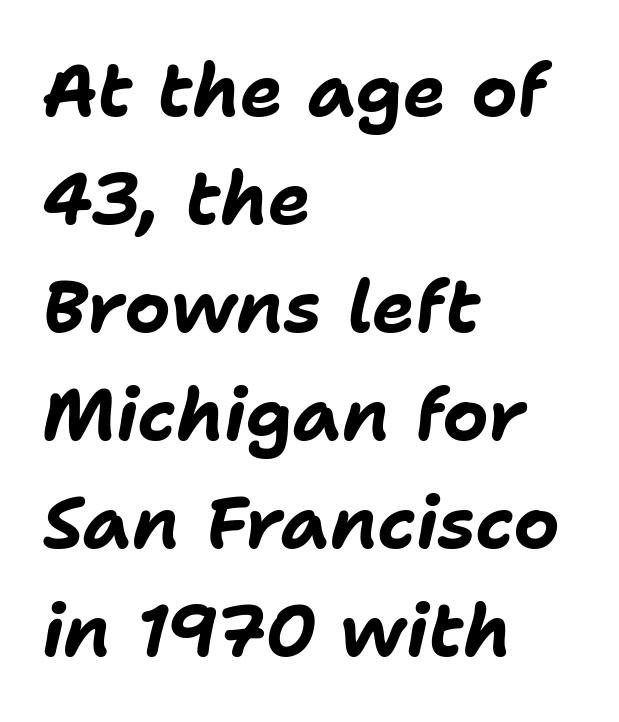
Q: Is the text bold? A: Yes.
Q: Is the text italic (slanted)? A: Yes, it leans right by about 11 degrees.
Q: Is the text underlined? A: No.
Q: How is the paragraph aligned? A: Left-aligned.
Q: Is the spacing between letters normal or unusually wide? A: Normal.
Q: Is the spacing between lines tight, normal or loose? A: Normal.
Q: Width (condensed, normal, or wide)? A: Normal.
Q: Stroke contrast? A: Low.
Q: x-height? A: Medium.
Q: Monospaced? A: No.
